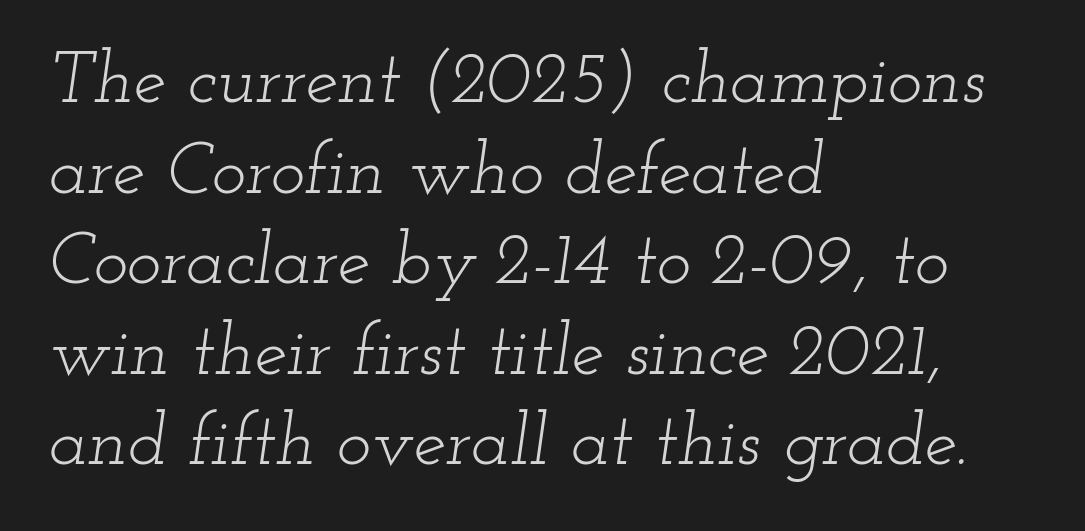
The rendering applies a slant to the glyphs. Where is the straight margin? On the left. Heft: none added — not bold. The foot of each line stays bare and open. Yep, those are serifs on the letters. Spacing between characters is what you'd get straight out of the box.
